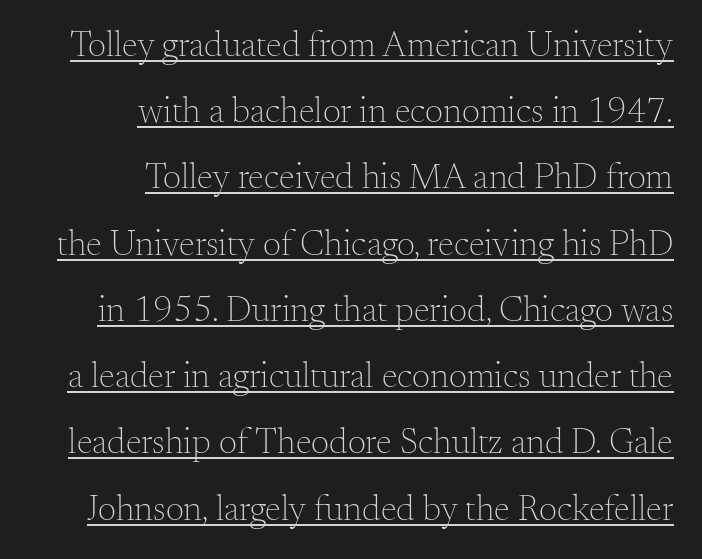
Stroke terminals: seriffed. Caption: multi-line text, flush right, ragged left. Style check: upright. The string is rendered with underlining switched on. Between one letter and the next there's only the usual sliver of space.
